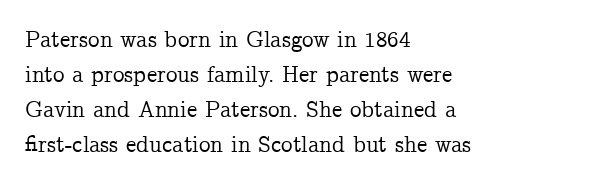
The image shows 23 px text type, upright; set left-aligned, normal line spacing (1.52x), normal letter spacing, not underlined.
